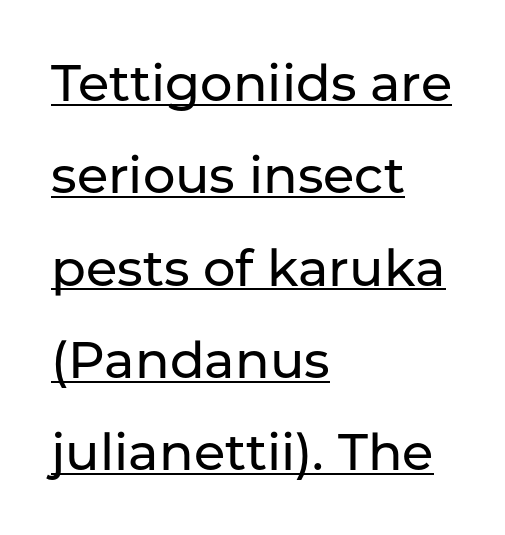
Each letter's strokes conclude bluntly, with no projecting serifs. The passage shown has conventional tracking throughout. Decoration check: the copy is underlined. A typesetter would mark this as roman, not italic. Do the characters align in a grid? No, the font is proportional.
